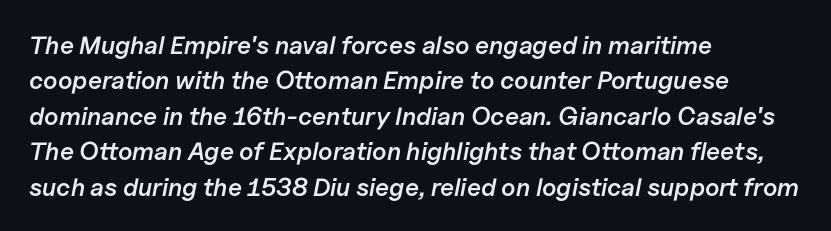
The image shows 25 px text type, italic (leaning right); set left-aligned, normal line spacing (1.42x), normal letter spacing, not underlined.
